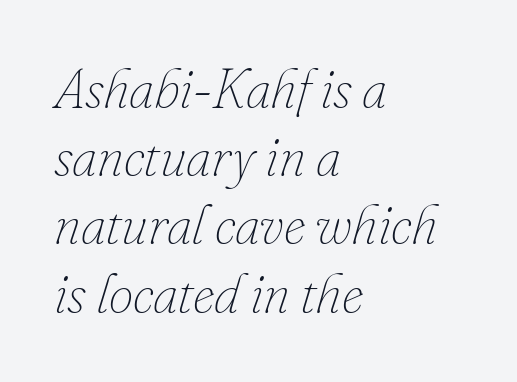
Q: Is the text bold? A: No.
Q: Is the text italic (slanted)? A: Yes, it leans right by about 16 degrees.
Q: Is the text underlined? A: No.
Q: How is the paragraph aligned? A: Left-aligned.
Q: Is the spacing between letters normal or unusually wide? A: Normal.
Q: Width (condensed, normal, or wide)? A: Normal.
Q: Stroke contrast? A: Low.
Q: x-height? A: Small.
Q: Monospaced? A: No.
